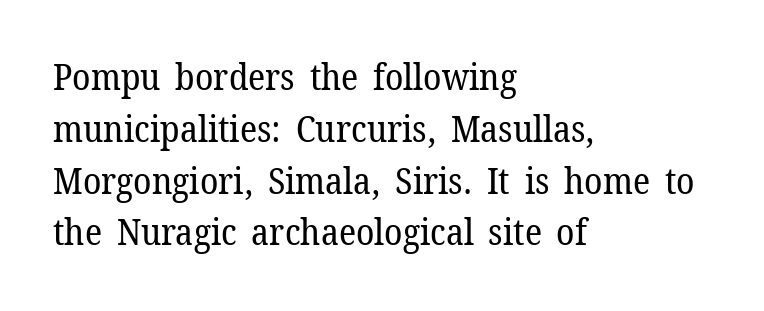
{"serif": "yes", "italic": "no", "bold": "no", "weight": "regular", "width": "normal", "stroke_contrast": "low", "x_height": "medium", "monospaced": "no", "underline": "no", "align": "left", "line_spacing": "normal", "line_spacing_ratio": 1.4, "letter_spacing": "normal", "letter_spacing_em": 0.0, "glyph_px": 37}
